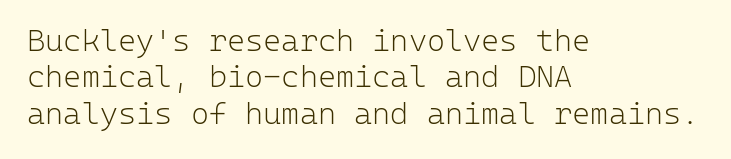
The image shows 31 px light sans-serif type, upright, monospaced; set left-aligned, line spacing 1.17x, normal letter spacing, not underlined; low stroke contrast and a medium x-height.
